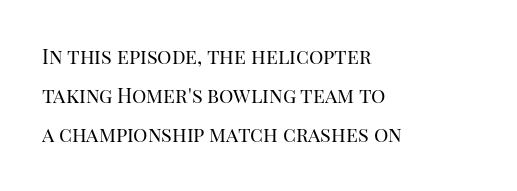
Q: Is the text bold? A: No.
Q: Is the text italic (slanted)? A: No, it is upright.
Q: Is the text underlined? A: No.
Q: How is the paragraph aligned? A: Left-aligned.
Q: Is the spacing between letters normal or unusually wide? A: Normal.
Q: Is the spacing between lines tight, normal or loose? A: Loose.
